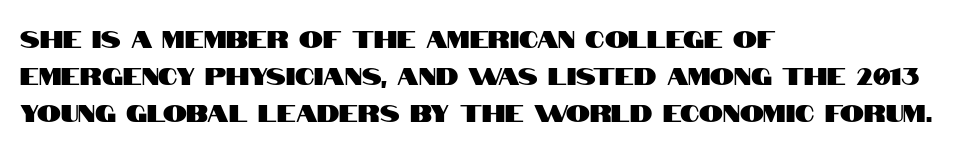
This is roman type, the default non-slanted kind. The lines in this sample share a left origin and differ only in where they stop. Glance below the letters and you will spot only blank space. The line-height multiplier appears to be the usual default. No extra tracking has been applied to these lines.
